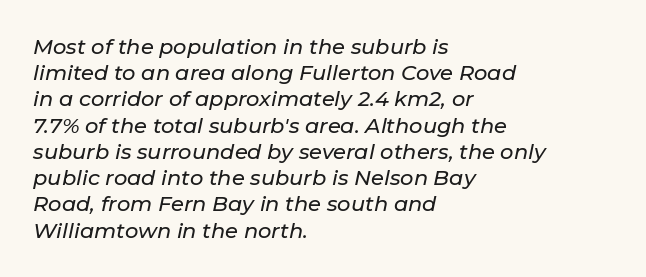
Look at the tracking — it's just the regular setting, nothing added. Summary of vertical rhythm: regular, with standard interline spacing. Layout note: lines flush left. Check under the words: just untouched page. Would a proofreader flag this as italicized? Yes.
